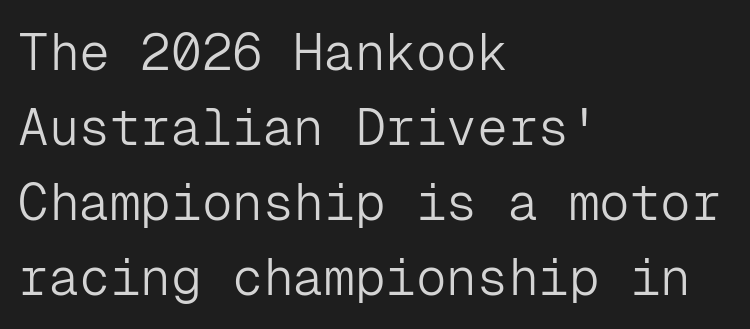
The image shows 51 px light sans-serif type, upright, monospaced; set left-aligned, normal line spacing (1.47x), normal letter spacing, not underlined; low stroke contrast and a medium x-height.
